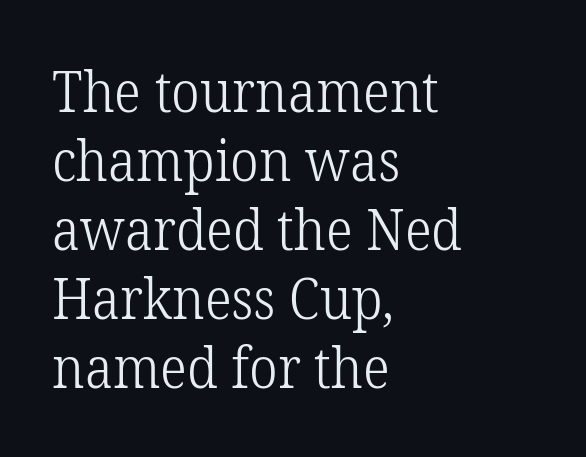
The weight tops out at a normal text grade. Classification — serif. The rendering anchors every line to the left-hand side. These lines keep a tight, regular rhythm from letter to letter. The face used here is proportionally spaced, like ordinary book or web type. Tall strokes in this sample are plumb rather than angled.
